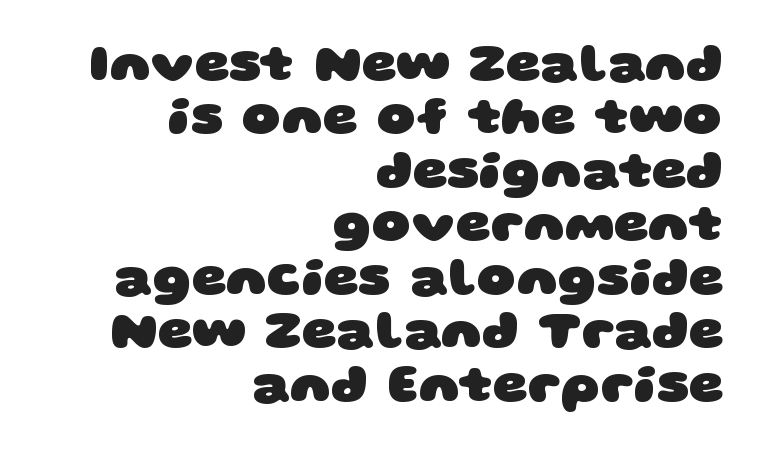
Do the characters align in a grid? No, the font is proportional. Nobody drew a line under any word here. The face used here is a sans, in the tradition of grotesques and geometrics. Is there much room between lines? No — they nearly touch.
